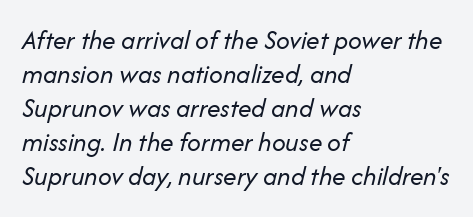
The image shows 27 px text type, italic (leaning right); set left-aligned, normal line spacing (1.26x), normal letter spacing, not underlined.
